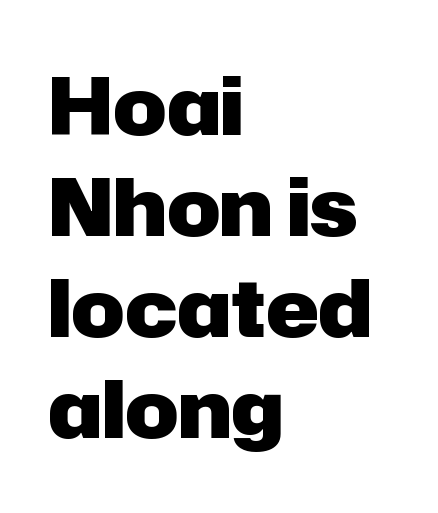
{"serif": "no", "italic": "no", "bold": "yes", "weight": "heavy", "width": "normal", "stroke_contrast": "low", "x_height": "medium", "monospaced": "no", "underline": "no", "align": "left", "line_spacing": "normal", "line_spacing_ratio": 1.28, "letter_spacing": "normal", "letter_spacing_em": 0.0, "glyph_px": 79}
